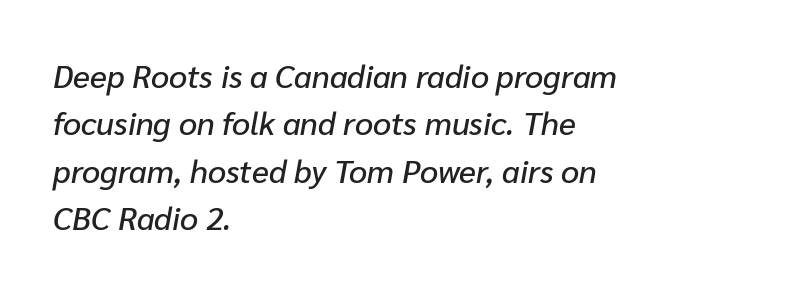
Q: Is the text italic (slanted)? A: Yes, it leans right by about 10 degrees.
Q: Is the text underlined? A: No.
Q: How is the paragraph aligned? A: Left-aligned.
Q: Is the spacing between letters normal or unusually wide? A: Normal.
Q: Is the spacing between lines tight, normal or loose? A: Normal.
Q: Width (condensed, normal, or wide)? A: Normal.
Q: Stroke contrast? A: Low.
Q: x-height? A: Medium.
Q: Monospaced? A: No.
